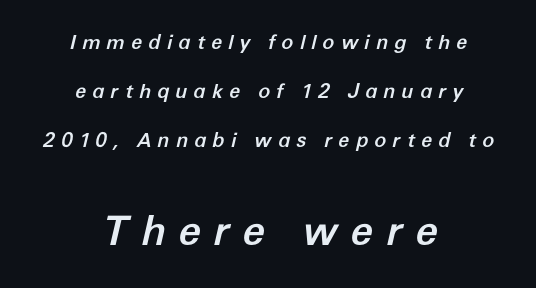
The image shows 41 px text type, italic (leaning right); set centered, loose line spacing (2.46x), unusually wide letter spacing (+0.3 em), not underlined; the second (bottom) block is 2.05x larger; low stroke contrast and a medium x-height.
